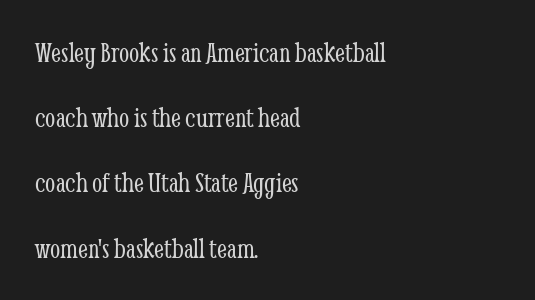
Q: Is the text bold? A: No.
Q: Is the text italic (slanted)? A: No, it is upright.
Q: Is the typeface a serif or a sans-serif typeface? A: Serif.
Q: Is the text underlined? A: No.
Q: How is the paragraph aligned? A: Left-aligned.
Q: Is the spacing between letters normal or unusually wide? A: Normal.
Q: Is the spacing between lines tight, normal or loose? A: Loose.
Q: Width (condensed, normal, or wide)? A: Condensed.
Q: Stroke contrast? A: Low.
Q: x-height? A: Medium.
Q: Monospaced? A: No.
